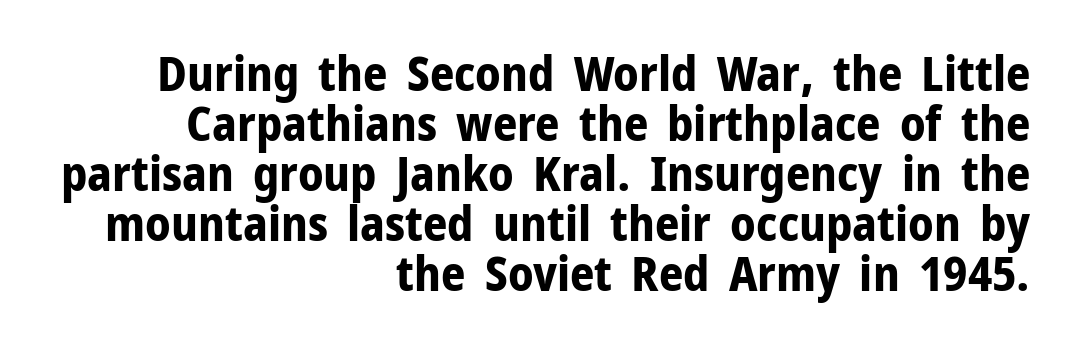
The image shows 48 px bold sans-serif type, upright; set right-aligned, tight line spacing (1.04x), normal letter spacing, not underlined; low stroke contrast and a medium x-height.
